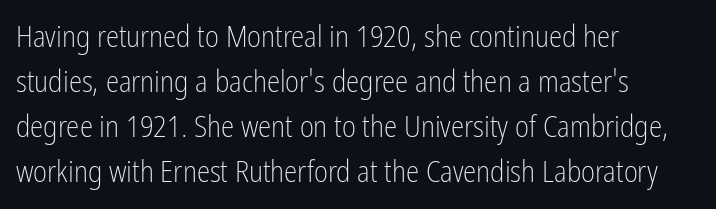
The image shows 30 px light, condensed sans-serif type, upright; set left-aligned, normal line spacing (1.5x), normal letter spacing, not underlined; low stroke contrast and a medium x-height.
